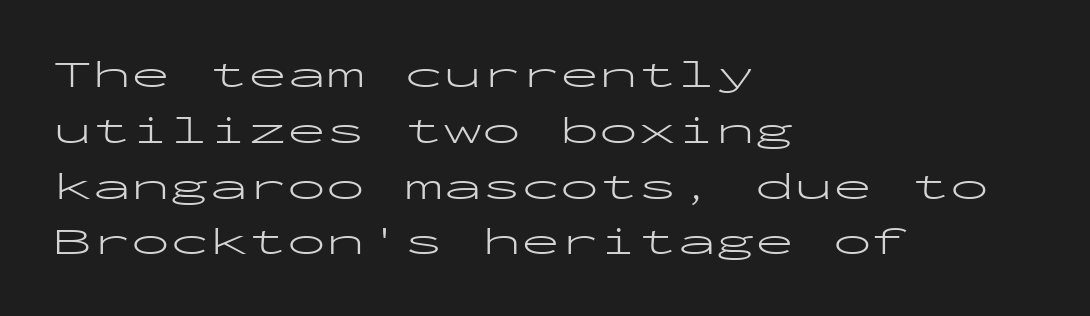
{"serif": "no", "italic": "no", "bold": "no", "weight": "light", "width": "wide", "stroke_contrast": "low", "x_height": "medium", "monospaced": "yes", "underline": "no", "align": "left", "line_spacing": "normal", "line_spacing_ratio": 1.43, "letter_spacing": "normal", "letter_spacing_em": 0.0, "glyph_px": 39}
